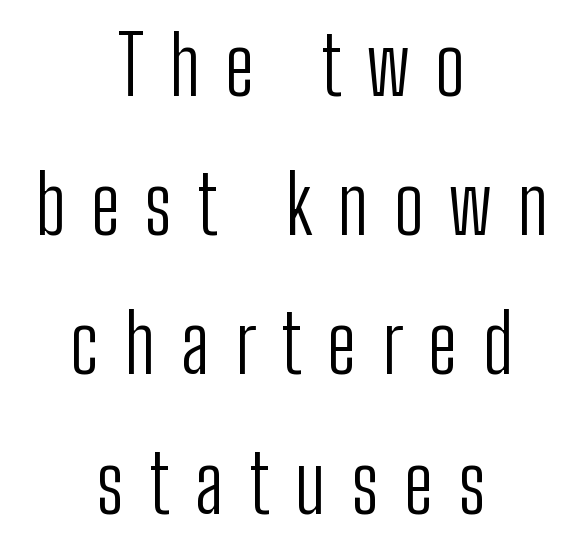
The image shows 80 px light, condensed sans-serif type, upright; set centered, line spacing 1.74x, unusually wide letter spacing (+0.32 em), not underlined; low stroke contrast and a medium x-height.
